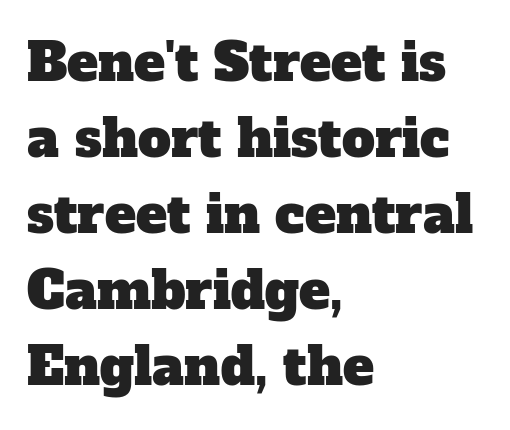
{"serif": "yes", "width": "normal", "stroke_contrast": "low", "x_height": "medium", "monospaced": "no", "underline": "no", "align": "left", "line_spacing": "normal", "line_spacing_ratio": 1.46, "letter_spacing": "normal", "letter_spacing_em": 0.0, "glyph_px": 52}
